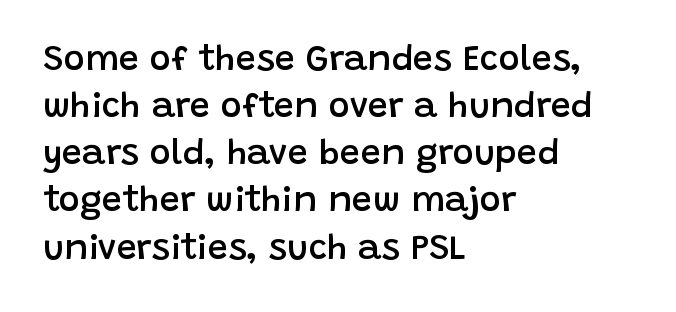
Clear beneath every line of the passage. The type family on display is of the sans-serif kind. Normally led — the rows are evenly, conventionally spaced. All the whitespace from short lines collects on the right. Varying glyph widths throughout — classic text-font behaviour.
